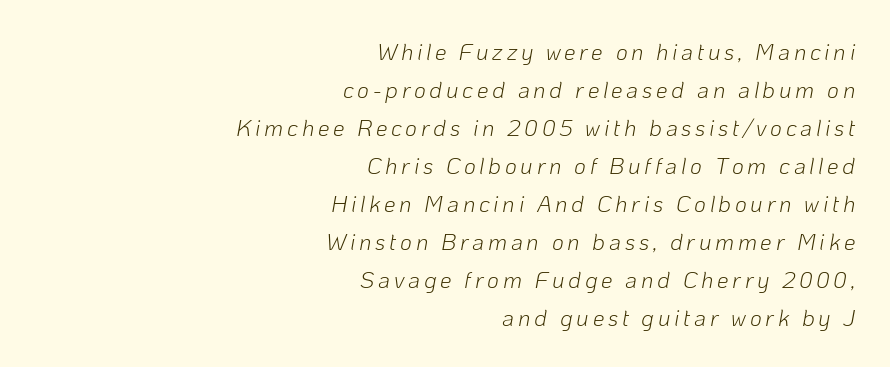
A typesetter would call this leading conventional body-copy spacing. Tall strokes in this sample are angled rather than plumb. This sample is right-justified, so line beginnings fall wherever the words allow. No chunkiness to these letters — they're not bold. Each row of text sits above clean, open space.
